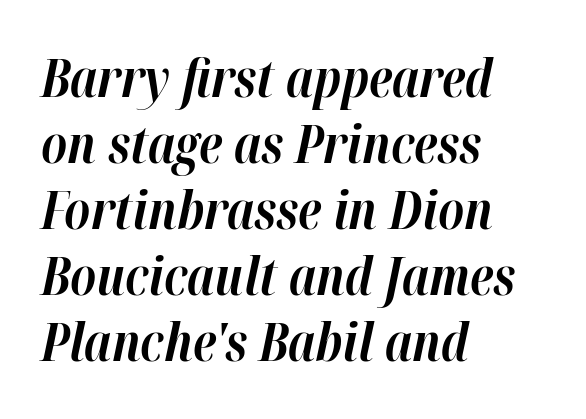
Is the letter spacing exaggerated? No — it looks like the ordinary default. The line-height multiplier appears to be the usual default. Rendered with sloped, italic letterforms. Set as a true bold cut, around the 700 mark.
